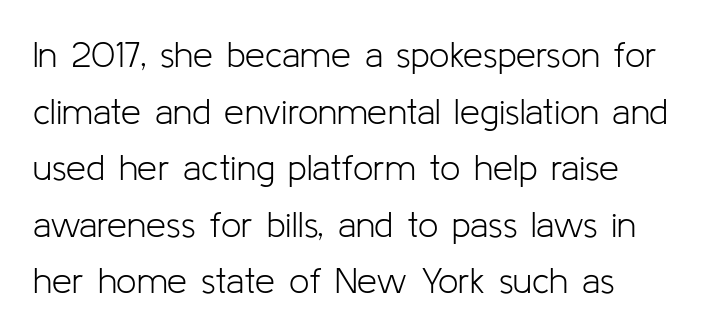
Type without underlining. Is there any slant? The stems are plumb. The lines sit at an ordinary, default distance from one another. In terms of letterspacing, this is plain default setting.
